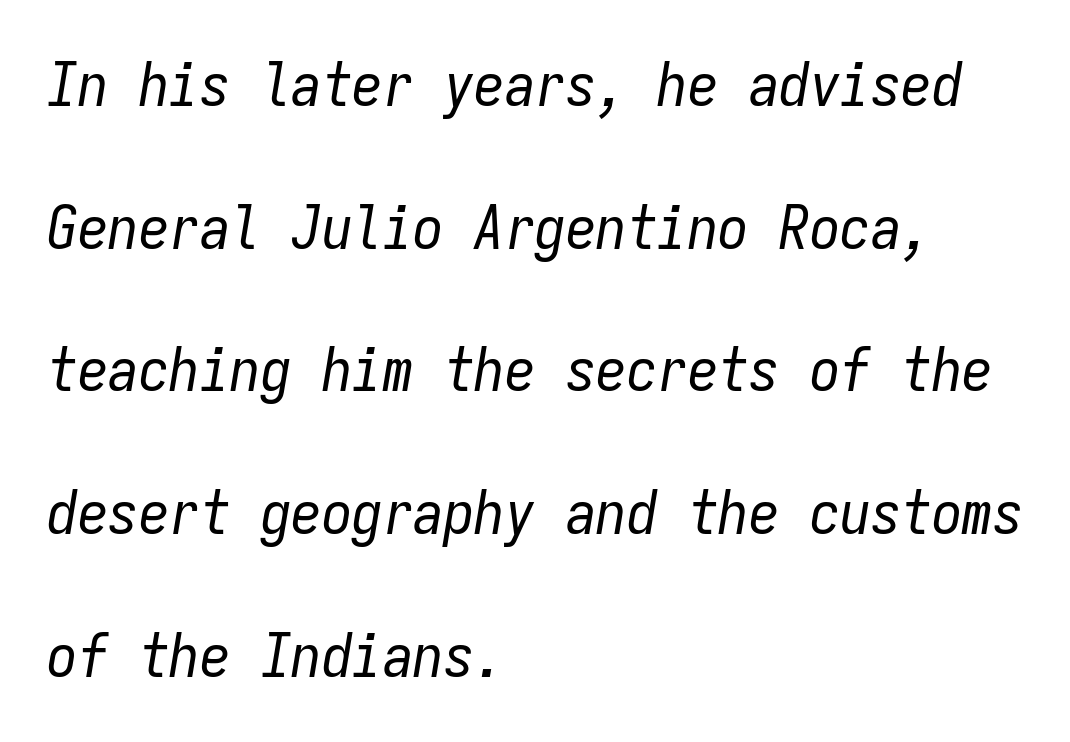
The image shows 61 px regular-weight, condensed type, italic (leaning right), monospaced; set left-aligned, loose line spacing (2.34x), normal letter spacing, not underlined; low stroke contrast and a medium x-height.
